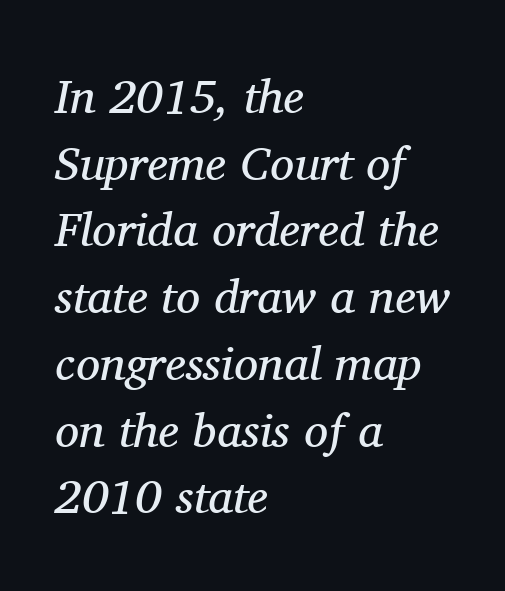
The image shows 48 px regular-weight serif type, italic (leaning right); set left-aligned, normal line spacing (1.39x), normal letter spacing, not underlined; medium stroke contrast and a medium x-height.
